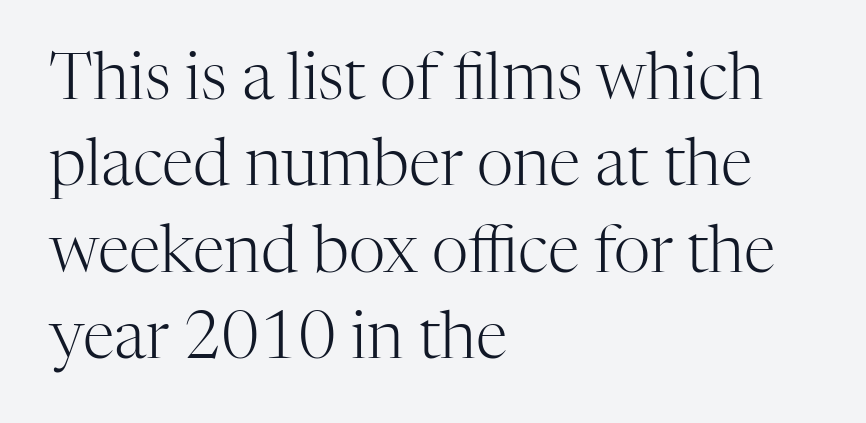
Type without underlining. The letterforms sit shoulder to shoulder at normal distance. If you drew a line through each stem, it would be perfectly vertical. Small tapered or slab feet sit at the stroke ends, so this counts as serif. Stem width sits at or under what a default text font uses. The passage shown stacks its lines at a standard gap.
